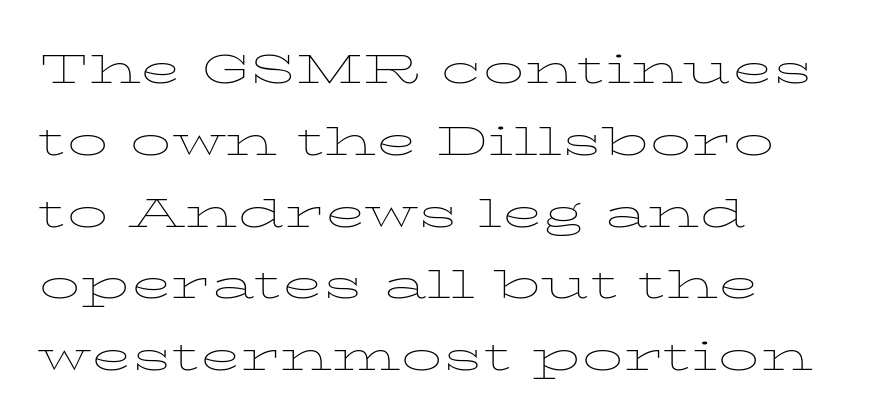
{"italic": "no", "bold": "no", "weight": "thin", "width": "wide", "stroke_contrast": "low", "x_height": "medium", "monospaced": "no", "underline": "no", "align": "left", "line_spacing": "normal", "line_spacing_ratio": 1.33, "letter_spacing": "normal", "letter_spacing_em": 0.0, "glyph_px": 54}
